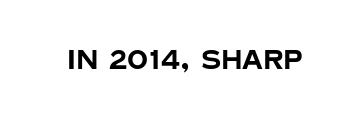
The image shows 26 px bold type, upright; set normal letter spacing, not underlined.
